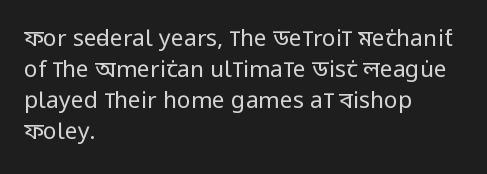
Q: Is the text bold? A: No.
Q: Is the text italic (slanted)? A: No, it is upright.
Q: Is the text underlined? A: No.
Q: How is the paragraph aligned? A: Left-aligned.
Q: Is the spacing between letters normal or unusually wide? A: Normal.
Q: Is the spacing between lines tight, normal or loose? A: Normal.
